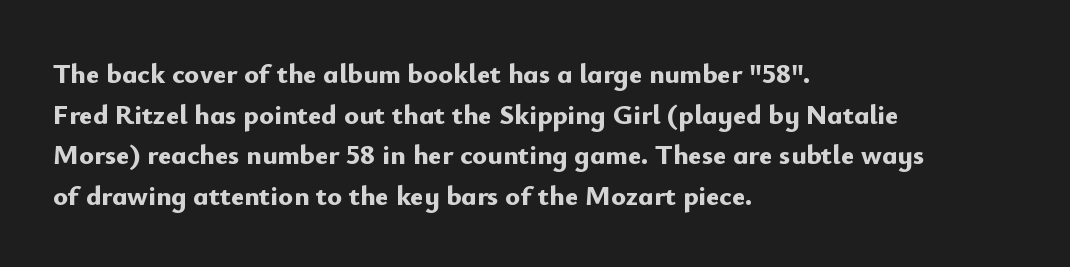
The image shows 28 px bold sans-serif type, upright; set left-aligned, normal line spacing (1.45x), normal letter spacing, not underlined; low stroke contrast and a small x-height.
